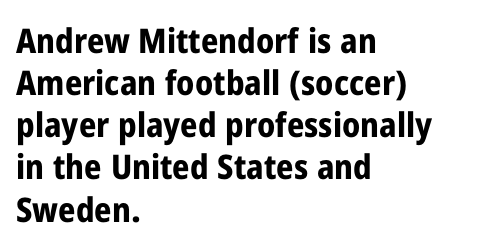
Strong, thick strokes mark this as bold type. The face used here is rendered with its standard letterfit. You could not count columns in this text — the font is proportionally spaced. This is roman type, the default non-slanted kind.
